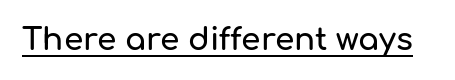
Notice how the stems are strictly vertical — no italics here. Check where the strokes stop: nothing finishes them off — pure sans. Looks like regular typesetting: each glyph gets only the width it needs. The horizontal fit of the characters is conventional and even. A baseline rule has been typeset under these characters.
